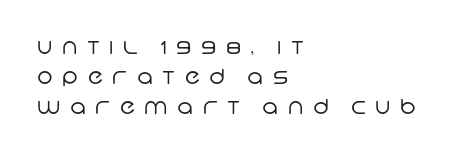
This sample uses expanded letter spacing, leaving extra air between glyphs. The line-height multiplier appears to be the usual default. The gap between lines stays unmarked. In CSS terms this would be text-align: left. The passage shown is not bold in any degree.
